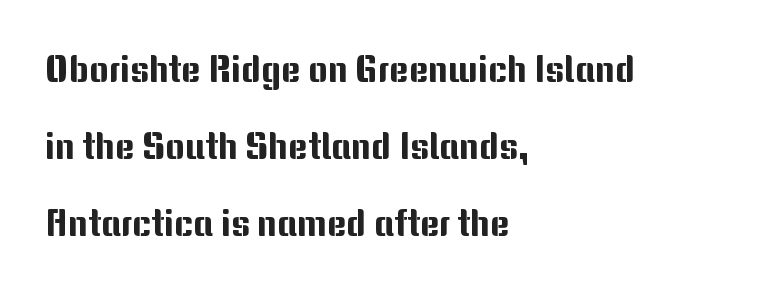
{"serif": "no", "italic": "no", "width": "normal", "stroke_contrast": "medium", "x_height": "medium", "monospaced": "no", "underline": "no", "align": "left", "line_spacing": "loose", "line_spacing_ratio": 2.08, "letter_spacing": "normal", "letter_spacing_em": 0.0, "glyph_px": 37}
